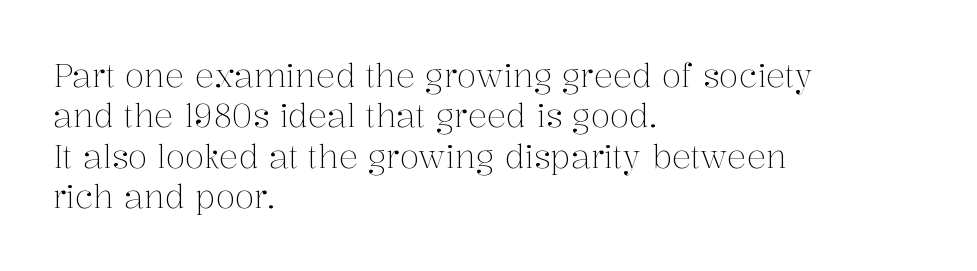
Q: Is the text bold? A: No.
Q: Is the text italic (slanted)? A: No, it is upright.
Q: Is the typeface a serif or a sans-serif typeface? A: Serif.
Q: Is the text underlined? A: No.
Q: How is the paragraph aligned? A: Left-aligned.
Q: Is the spacing between letters normal or unusually wide? A: Normal.
Q: Is the spacing between lines tight, normal or loose? A: Normal.
Q: Width (condensed, normal, or wide)? A: Normal.
Q: Stroke contrast? A: Medium.
Q: x-height? A: Medium.
Q: Monospaced? A: No.
